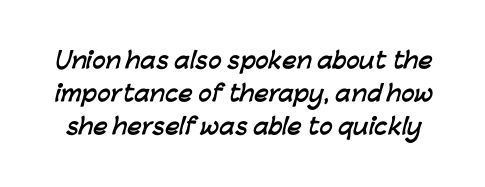
Q: Is the text bold? A: Yes.
Q: Is the text underlined? A: No.
Q: Is the spacing between letters normal or unusually wide? A: Normal.
Q: Is the spacing between lines tight, normal or loose? A: Normal.
